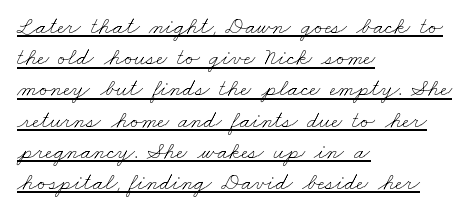
A student would call this left alignment; a typographer would say flush left, rag right. Stroke mass is kept to a normal reading level or below. The sample's only ornament is a line tracing under the words. A typesetter would call this zero additional tracking. Notice how descenders clear the ascenders below comfortably — that's standard leading.
